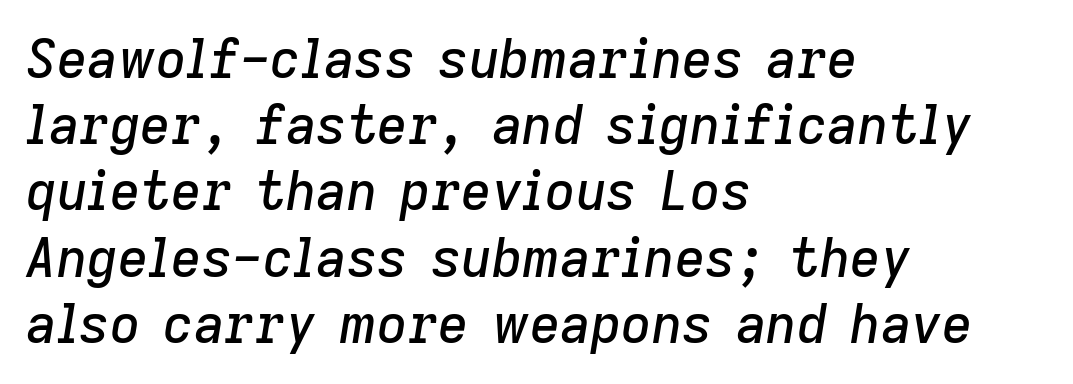
Q: Is the text italic (slanted)? A: Yes, it leans right by about 9 degrees.
Q: Is the text underlined? A: No.
Q: How is the paragraph aligned? A: Left-aligned.
Q: Is the spacing between letters normal or unusually wide? A: Normal.
Q: Is the spacing between lines tight, normal or loose? A: Normal.
Q: Width (condensed, normal, or wide)? A: Normal.
Q: Stroke contrast? A: Low.
Q: x-height? A: Medium.
Q: Monospaced? A: No.
